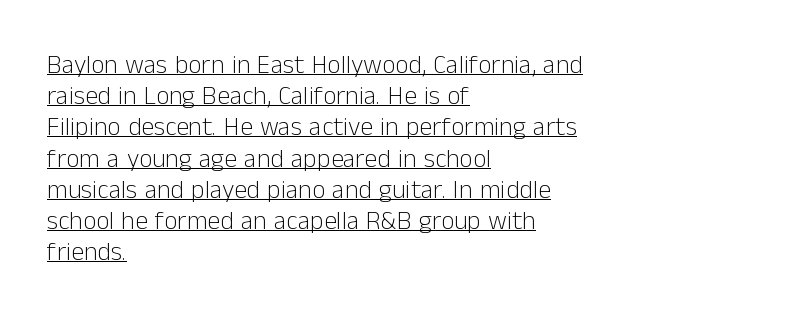
Q: Is the text bold? A: No.
Q: Is the text italic (slanted)? A: No, it is upright.
Q: Is the text underlined? A: Yes.
Q: How is the paragraph aligned? A: Left-aligned.
Q: Is the spacing between letters normal or unusually wide? A: Normal.
